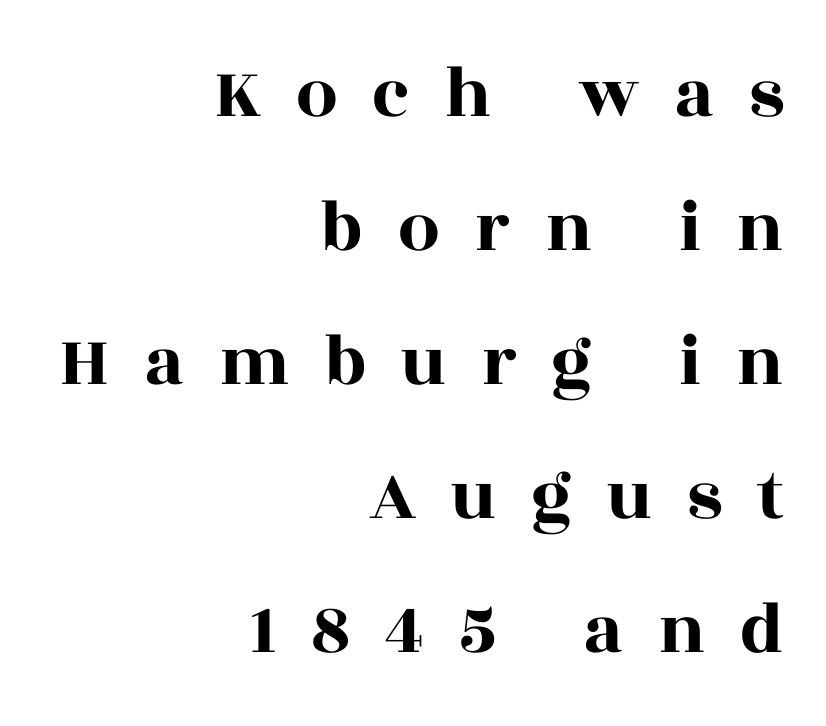
Where is the straight margin? On the right. The baseline area is clear. Small tapered or slab feet sit at the stroke ends, so this counts as serif. Here the designer chose a conventional face with non-uniform glyph widths. Students, note that the glyphs here are deliberately spaced far apart.
